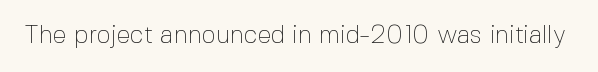
The rendering keeps characters at their native spacing. The font sits on the lighter half of the weight spectrum, regular included. Quick note: underline off. Is there any slant? The stems are plumb.
